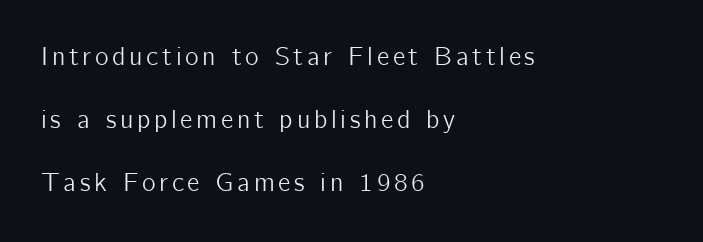
The lines in this sample share a left origin and differ only in where they stop. It's the straight-up-and-down kind of type. The baseline area is clear. Each new line begins a long way beneath the previous one.
